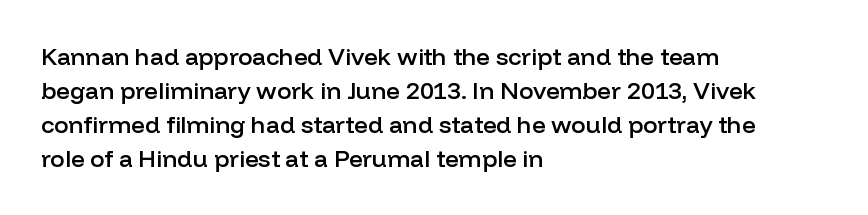
{"italic": "no", "bold": "semi", "underline": "no", "align": "left", "line_spacing": "normal", "line_spacing_ratio": 1.42, "letter_spacing": "normal", "letter_spacing_em": 0.0, "glyph_px": 24}
